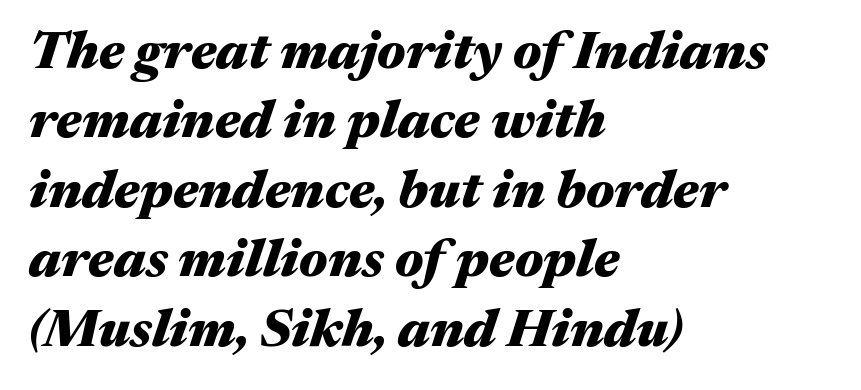
The image shows 53 px heavy, wide type, italic (leaning right); set left-aligned, normal line spacing (1.31x), normal letter spacing, not underlined; medium stroke contrast and a medium x-height.
